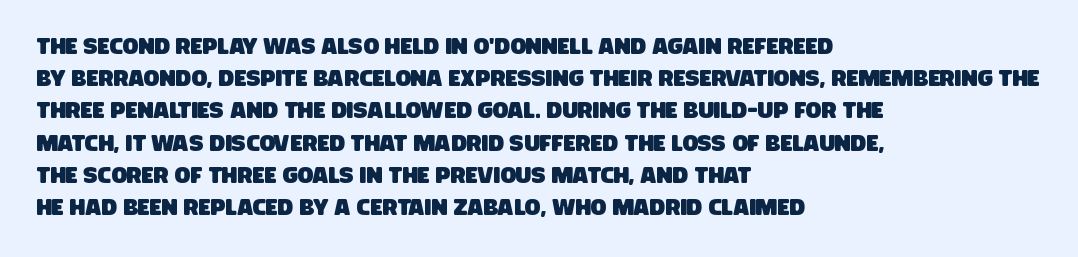
{"underline": "no", "align": "left", "line_spacing": "normal", "line_spacing_ratio": 1.4, "letter_spacing": "normal", "letter_spacing_em": 0.0, "glyph_px": 23}
